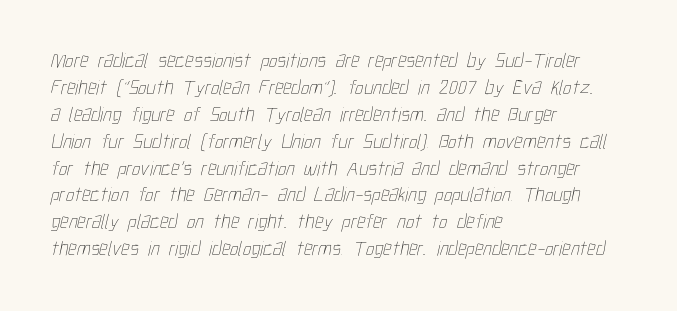
Q: Is the text bold? A: No.
Q: Is the text underlined? A: No.
Q: How is the paragraph aligned? A: Left-aligned.
Q: Is the spacing between letters normal or unusually wide? A: Normal.
Q: Is the spacing between lines tight, normal or loose? A: Normal.
